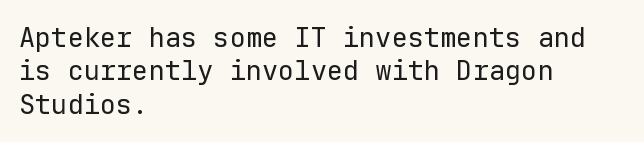
The image shows 27 px text type, upright; set left-aligned, line spacing 1.24x, normal letter spacing, not underlined.
